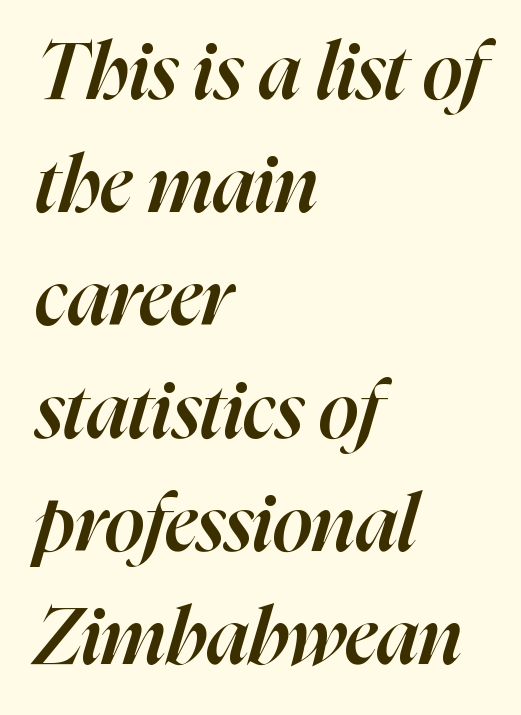
{"italic": "yes", "lean": "right", "slant_degrees": 16, "bold": "semi", "weight": "semibold", "width": "normal", "stroke_contrast": "high", "x_height": "medium", "monospaced": "no", "underline": "no", "align": "left", "line_spacing": "normal", "line_spacing_ratio": 1.43, "letter_spacing": "normal", "letter_spacing_em": 0.0, "glyph_px": 79}
